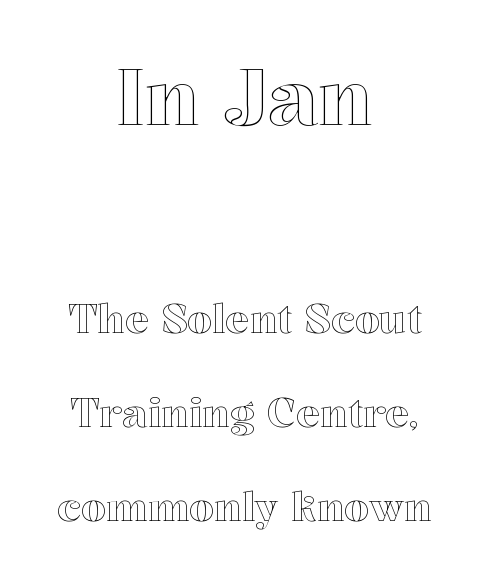
Q: Is the text italic (slanted)? A: No, it is upright.
Q: Is the text underlined? A: No.
Q: How is the paragraph aligned? A: Centered.
Q: Is the spacing between letters normal or unusually wide? A: Normal.
Q: Is the spacing between lines tight, normal or loose? A: Loose.
Q: Which block of text is set in a larger size, the first (top) or the second (bottom)? A: The first (top) one.
Q: Width (condensed, normal, or wide)? A: Normal.
Q: x-height? A: Medium.
Q: Monospaced? A: No.
